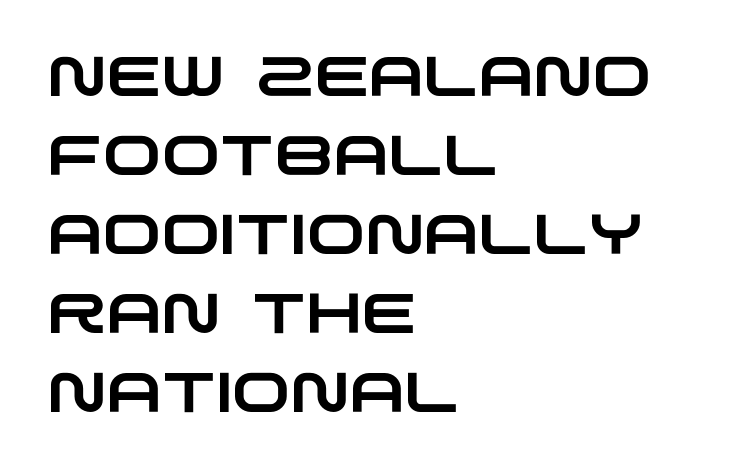
Are there feet on the stems? There aren't — it's a sans. Tracking value appears to be zero — textbook default spacing. Type without underlining. Is this a fixed-width face? No — the glyphs have proportional, varying widths.
